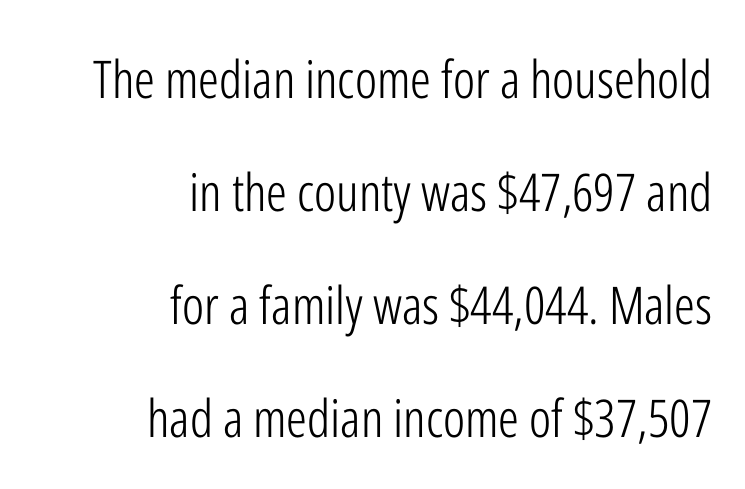
The image shows 52 px light, condensed sans-serif type, upright; set right-aligned, loose line spacing (2.17x), normal letter spacing, not underlined; low stroke contrast and a medium x-height.
